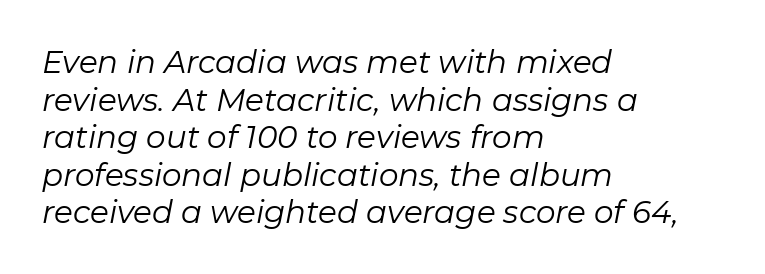
{"italic": "yes", "lean": "right", "slant_degrees": 11, "bold": "no", "weight": "regular", "width": "normal", "stroke_contrast": "low", "x_height": "medium", "monospaced": "no", "underline": "no", "align": "left", "line_spacing_ratio": 1.21, "letter_spacing": "normal", "letter_spacing_em": 0.0, "glyph_px": 31}
